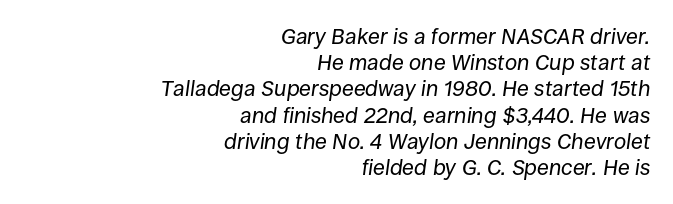
The image shows 22 px text type, italic (leaning right); set right-aligned, line spacing 1.19x, normal letter spacing, not underlined.
